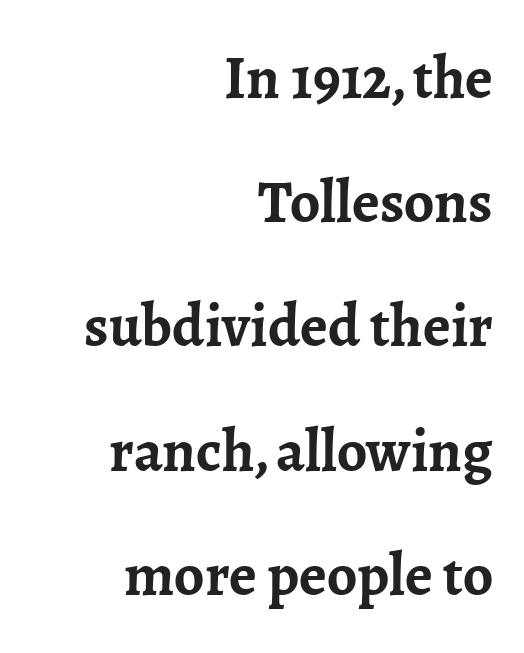
{"serif": "yes", "italic": "no", "bold": "yes", "weight": "semibold", "width": "normal", "stroke_contrast": "low", "x_height": "medium", "monospaced": "no", "underline": "no", "align": "right", "line_spacing": "loose", "line_spacing_ratio": 2.07, "letter_spacing": "normal", "letter_spacing_em": 0.0, "glyph_px": 60}
